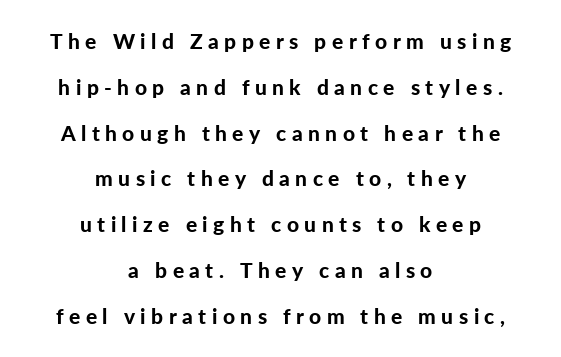
{"italic": "no", "bold": "yes", "underline": "no", "align": "center", "line_spacing": "loose", "line_spacing_ratio": 2.18, "letter_spacing": "wide", "letter_spacing_em": 0.26, "glyph_px": 21}
